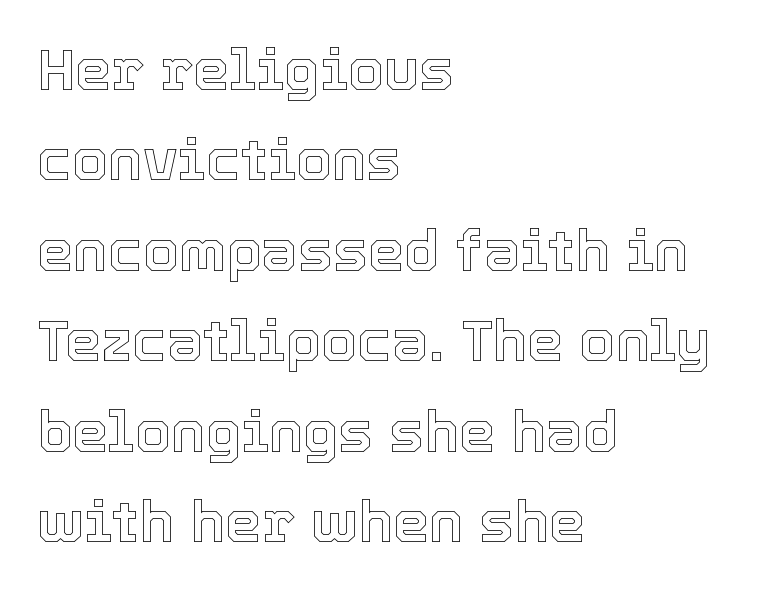
The image shows 58 px text type, upright; set left-aligned, normal line spacing (1.56x), normal letter spacing, not underlined; a medium x-height.
